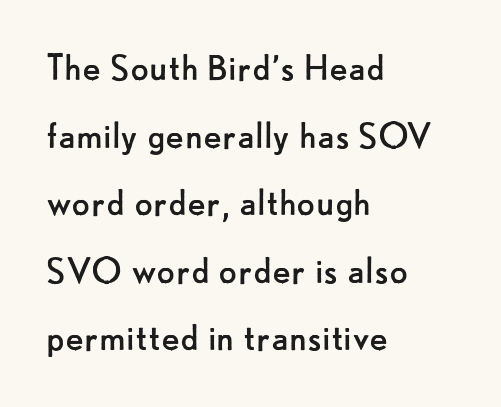
{"serif": "no", "italic": "no", "bold": "no", "weight": "regular", "width": "normal", "stroke_contrast": "low", "x_height": "small", "monospaced": "no", "underline": "no", "align": "left", "line_spacing": "normal", "line_spacing_ratio": 1.57, "letter_spacing": "normal", "letter_spacing_em": 0.0, "glyph_px": 43}
